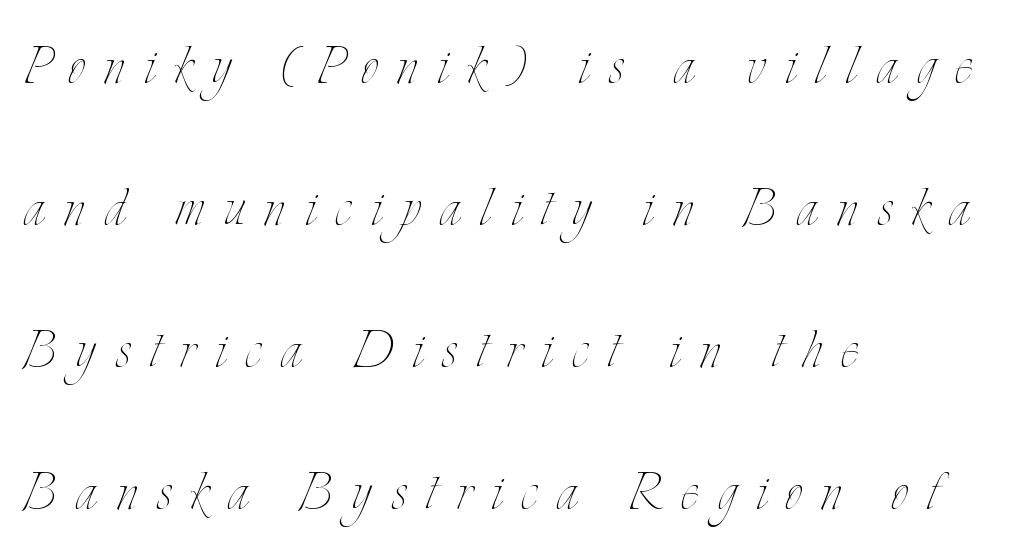
Spacing verdict: proportional, widths tailored to each character. Plain, unruled lines of type. Compared with a typical body face, this is equally light or lighter still.
